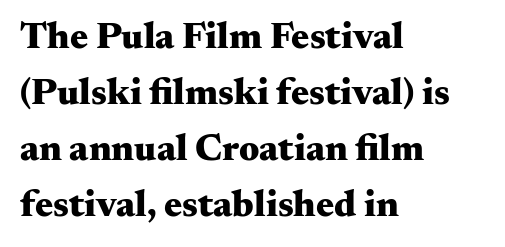
The image shows 38 px heavy, wide serif type, upright; set left-aligned, normal line spacing (1.47x), normal letter spacing, not underlined; medium stroke contrast and a small x-height.
